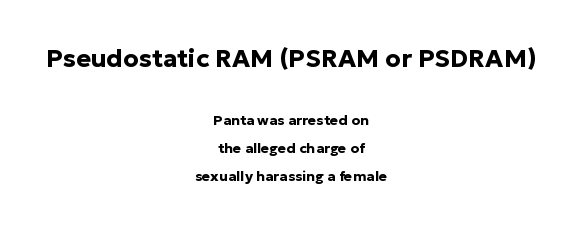
{"italic": "no", "bold": "yes", "underline": "no", "align": "center", "line_spacing": "loose", "line_spacing_ratio": 1.98, "letter_spacing": "normal", "letter_spacing_em": 0.0, "larger_block": "first", "size_ratio": 1.79, "glyph_px": 25}
